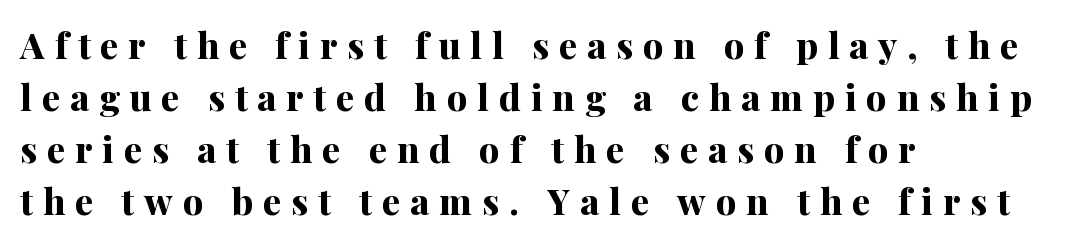
The image shows 36 px bold serif type, upright; set left-aligned, normal line spacing (1.44x), unusually wide letter spacing (+0.28 em), not underlined; medium stroke contrast and a medium x-height.
